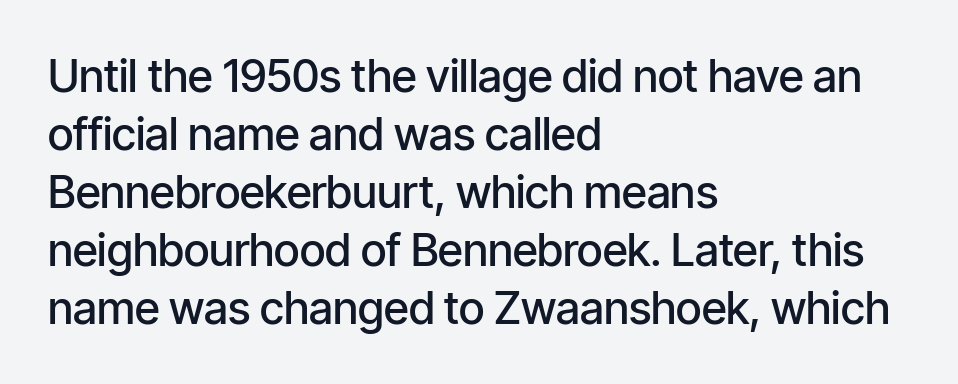
The image shows 45 px semibold, condensed sans-serif type, upright; set left-aligned, normal line spacing (1.29x), normal letter spacing, not underlined; low stroke contrast and a medium x-height.
